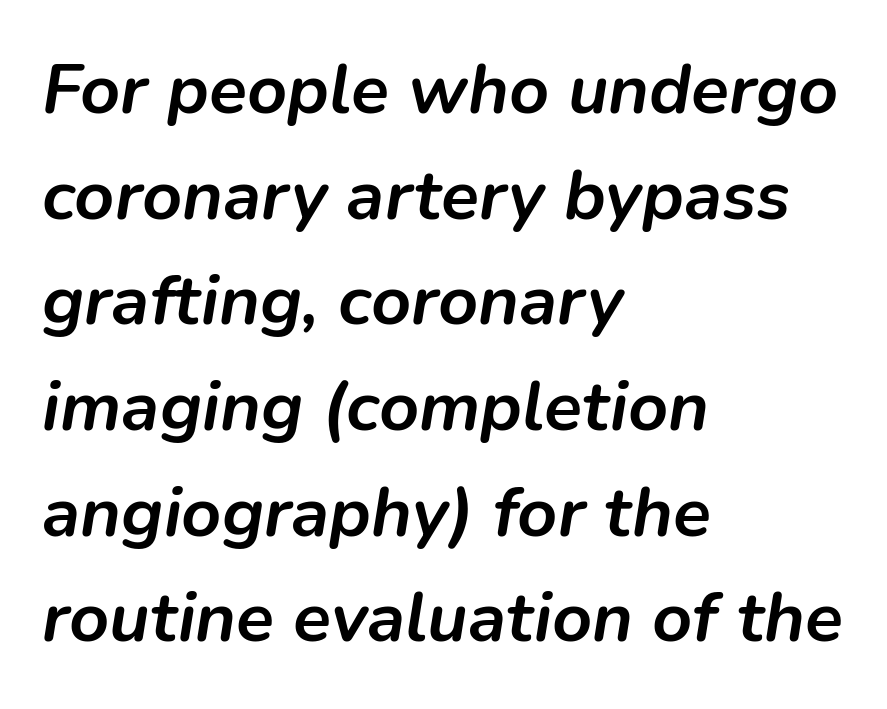
Line beginnings align vertically; line endings do not. Style check: oblique. The letterforms sit shoulder to shoulder at normal distance. The space between consecutive lines is moderate. Plain, unruled lines of type. This is heavy type, rendered in bold.
